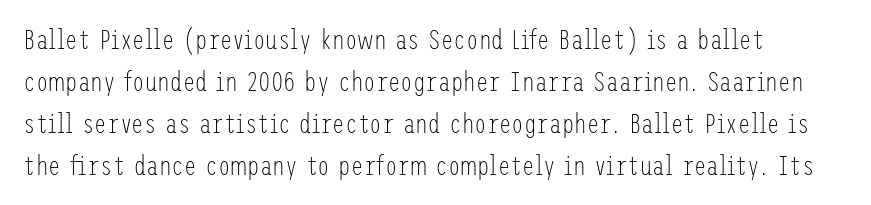
Rows of type keep a routine distance in the vertical direction. Posture: straight, roman, zero tilt. Letter spacing: default. Unlike a traditional serif, this face leaves its strokes unadorned. Weight class: somewhere from thin through regular.
